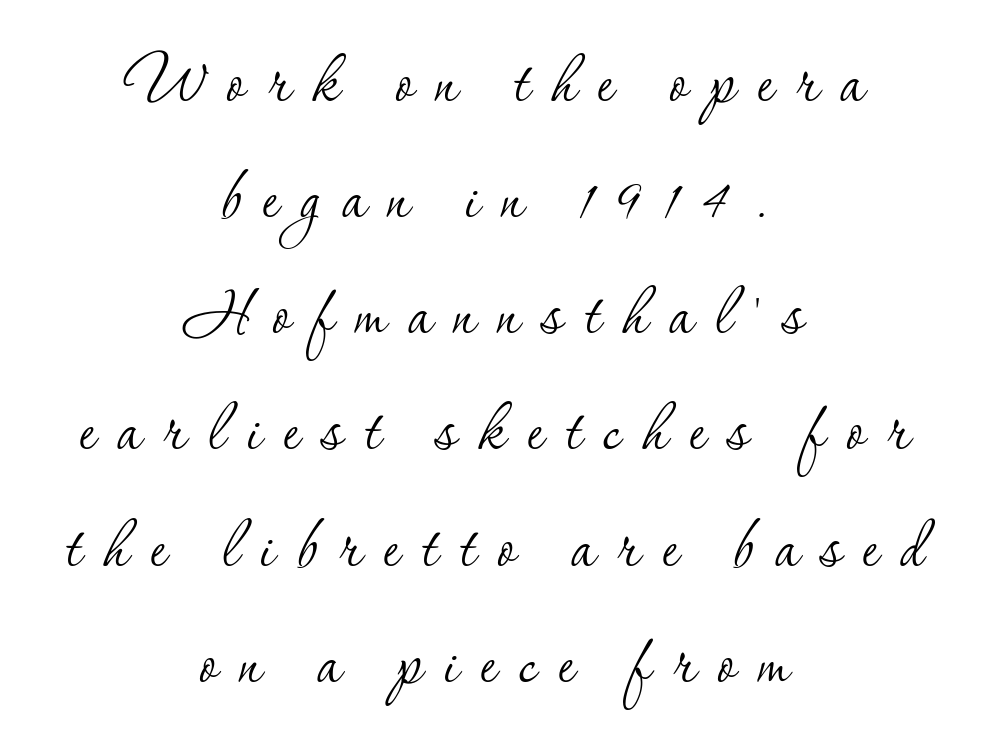
{"serif": "yes", "bold": "no", "weight": "thin", "width": "normal", "stroke_contrast": "low", "x_height": "small", "monospaced": "no", "underline": "no", "align": "center", "line_spacing": "normal", "line_spacing_ratio": 1.47, "letter_spacing": "wide", "letter_spacing_em": 0.28, "glyph_px": 79}
